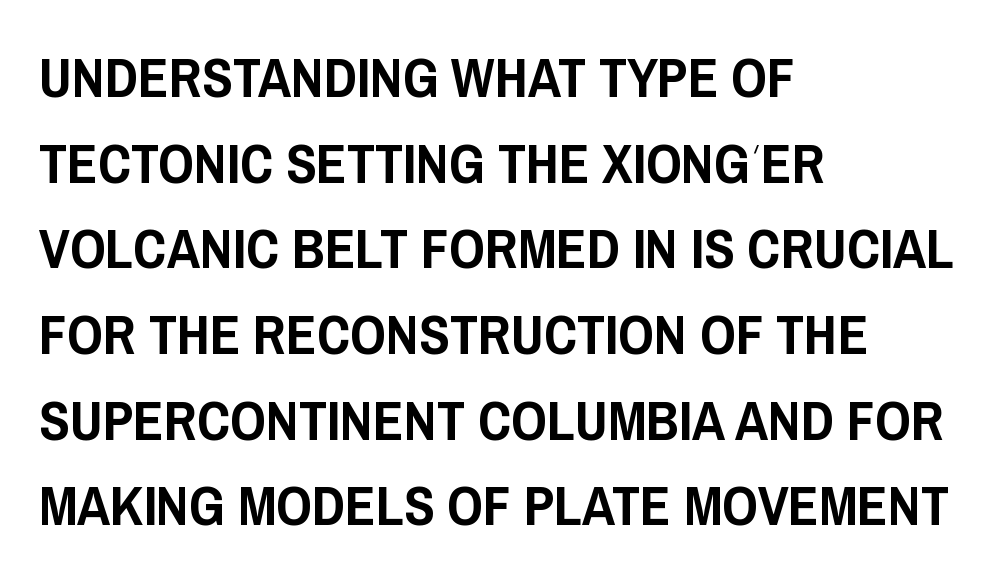
{"serif": "no", "italic": "no", "width": "condensed", "stroke_contrast": "low", "x_height": "large", "monospaced": "no", "underline": "no", "align": "left", "line_spacing": "normal", "line_spacing_ratio": 1.53, "letter_spacing": "normal", "letter_spacing_em": 0.0, "glyph_px": 56}
